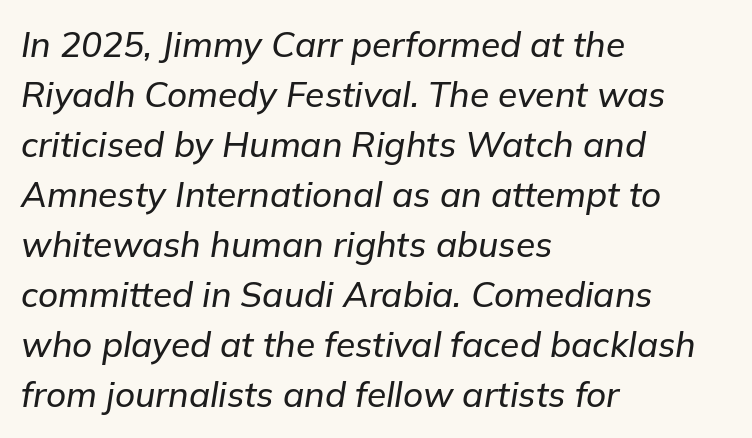
The image shows 35 px text type, italic (leaning right); set left-aligned, normal line spacing (1.43x), normal letter spacing, not underlined; low stroke contrast and a medium x-height.
